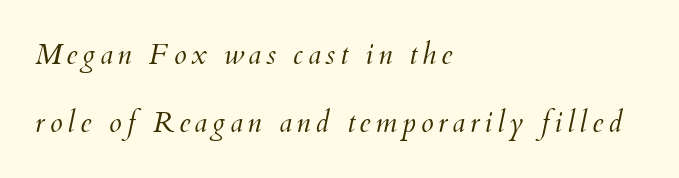
The rendering uses natural spacing where letterforms have individual widths. The passage shown is not bold in any degree. Designer's note — italics engaged. Only glyphs here, with clear space below each row.
